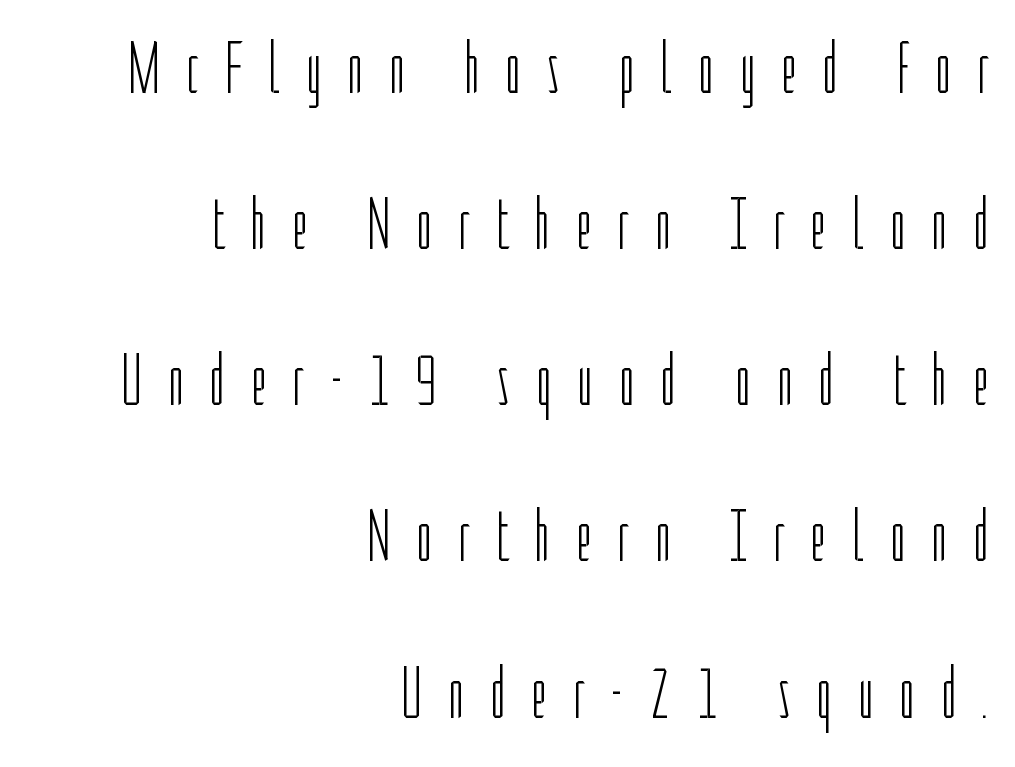
Quick note: interline space is abundant. Looks like regular typesetting: each glyph gets only the width it needs. The space beneath each line is pristine and unruled. A roman cut, with each character standing at attention. Nothing sits at the stroke ends, so this counts as sans-serif.
